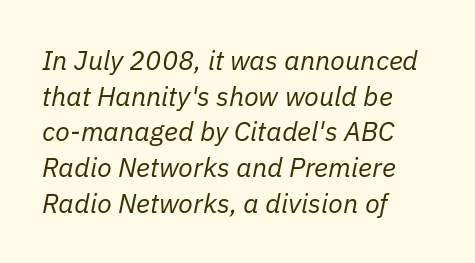
{"italic": "yes", "lean": "right", "slant_degrees": 11, "bold": "no", "underline": "no", "align": "left", "line_spacing": "normal", "line_spacing_ratio": 1.32, "letter_spacing": "normal", "letter_spacing_em": 0.0, "glyph_px": 27}
